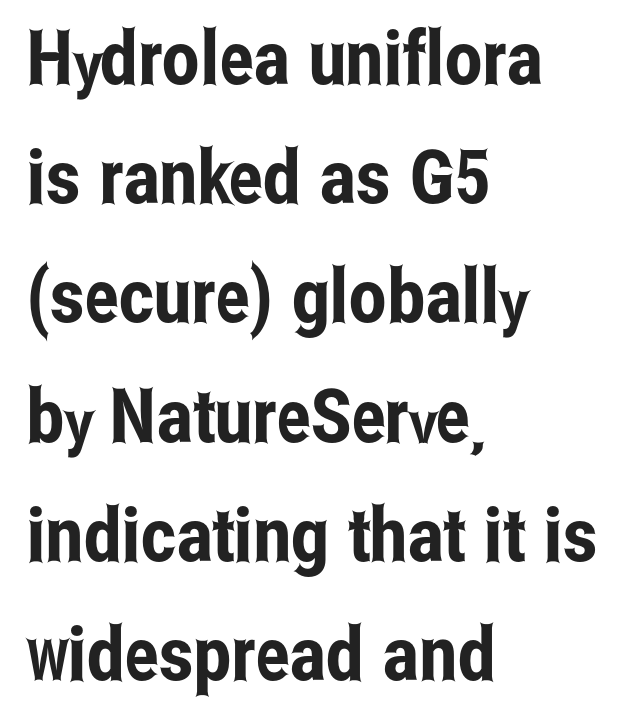
Q: Is the text italic (slanted)? A: No, it is upright.
Q: Is the typeface a serif or a sans-serif typeface? A: Sans-serif.
Q: Is the text underlined? A: No.
Q: How is the paragraph aligned? A: Left-aligned.
Q: Is the spacing between letters normal or unusually wide? A: Normal.
Q: Is the spacing between lines tight, normal or loose? A: Normal.
Q: Width (condensed, normal, or wide)? A: Condensed.
Q: Stroke contrast? A: Low.
Q: x-height? A: Medium.
Q: Monospaced? A: No.
